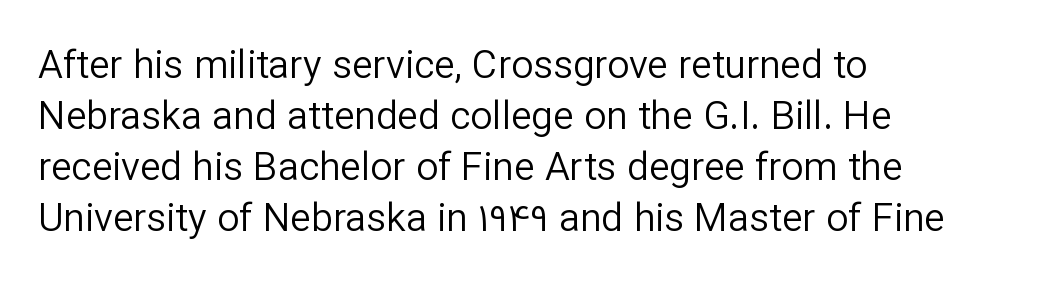
Is this a fixed-width face? No — the glyphs have proportional, varying widths. Letters rest on an invisible, unmarked baseline. The horizontal fit of the characters is conventional and even. Quick note: interline space is typical. Caption: face not bold, strokes unweighted. The rendering anchors every line to the left-hand side.
